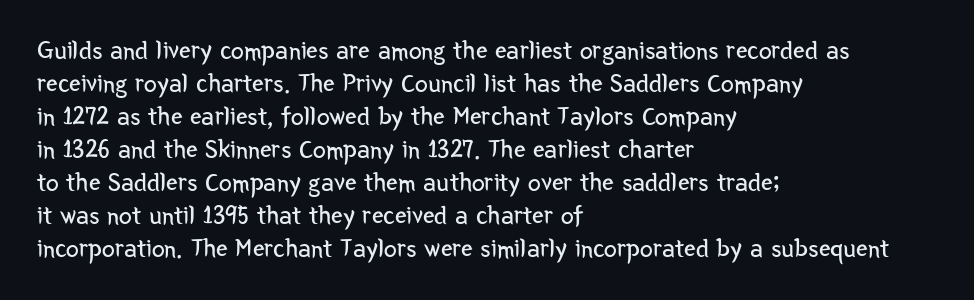
Q: Is the text bold? A: No.
Q: Is the text italic (slanted)? A: No, it is upright.
Q: Is the text underlined? A: No.
Q: How is the paragraph aligned? A: Left-aligned.
Q: Is the spacing between letters normal or unusually wide? A: Normal.
Q: Is the spacing between lines tight, normal or loose? A: Normal.
